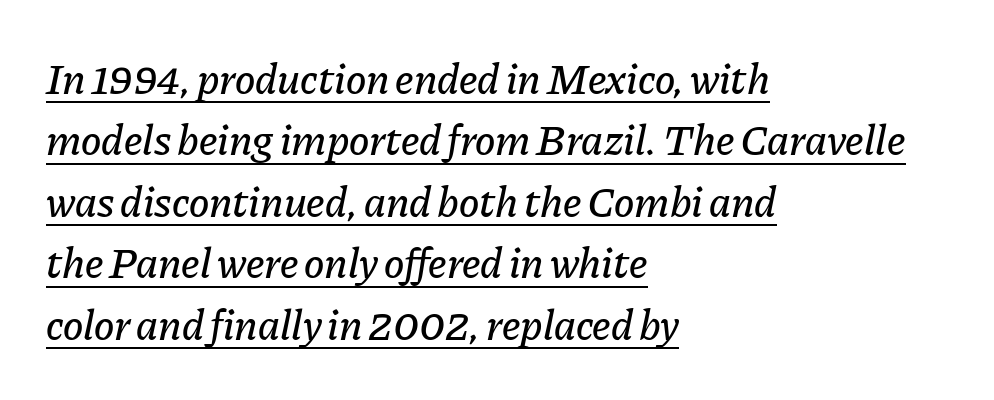
The image shows 43 px text type, italic (leaning right); set left-aligned, normal line spacing (1.43x), normal letter spacing, underlined; low stroke contrast and a medium x-height.
